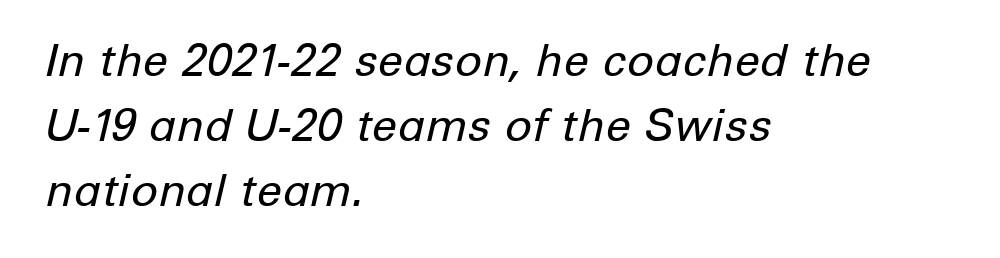
Rendered with sloped, italic letterforms. Here the designer chose a conventional face with non-uniform glyph widths. Weight: regular or lighter. In CSS terms this would be text-align: left. This sample keeps an unexceptional amount of space between lines.
